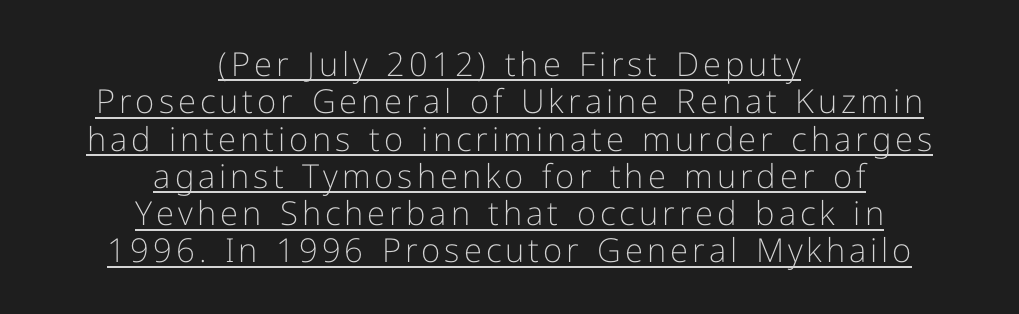
Q: Is the text bold? A: No.
Q: Is the text italic (slanted)? A: No, it is upright.
Q: Is the typeface a serif or a sans-serif typeface? A: Sans-serif.
Q: Is the text underlined? A: Yes.
Q: How is the paragraph aligned? A: Centered.
Q: Is the spacing between lines tight, normal or loose? A: Tight.
Q: Width (condensed, normal, or wide)? A: Normal.
Q: Stroke contrast? A: Low.
Q: x-height? A: Medium.
Q: Monospaced? A: No.
